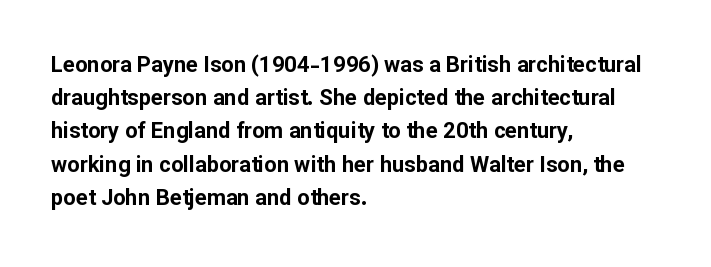
The image shows 22 px bold type, upright; set left-aligned, normal line spacing (1.51x), normal letter spacing, not underlined.
